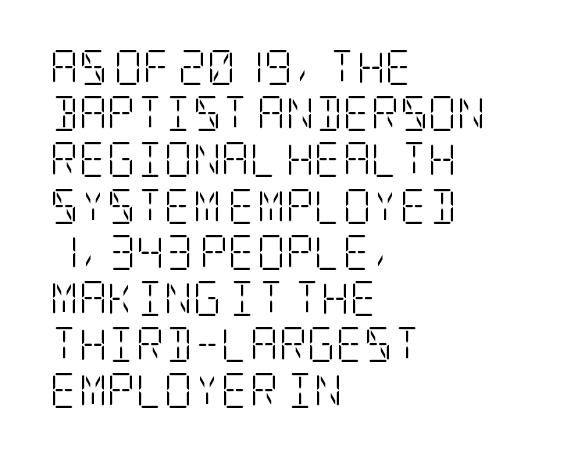
The image shows 35 px light, condensed serif type, upright; set left-aligned, normal line spacing (1.32x), normal letter spacing, not underlined; low stroke contrast and a large x-height.
